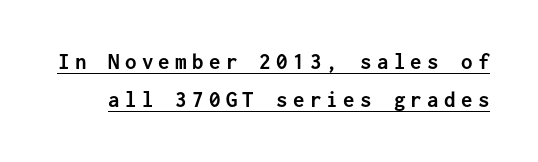
{"italic": "no", "bold": "yes", "underline": "yes", "line_spacing": "normal", "line_spacing_ratio": 1.66, "letter_spacing": "wide", "letter_spacing_em": 0.23, "glyph_px": 23}
